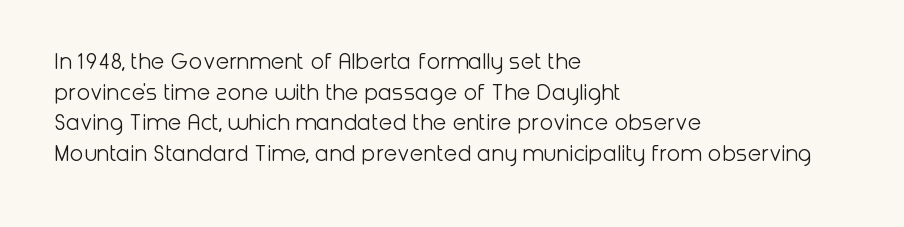
{"italic": "no", "bold": "no", "underline": "no", "align": "left", "line_spacing_ratio": 1.23, "letter_spacing": "normal", "letter_spacing_em": 0.0, "glyph_px": 25}
